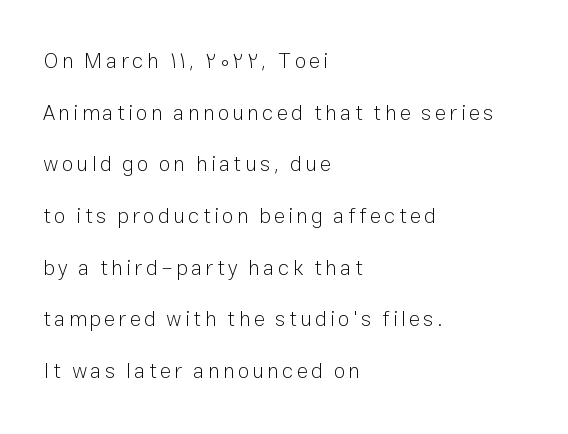
The image shows 21 px text type, upright; set left-aligned, loose line spacing (2.46x), not underlined.
